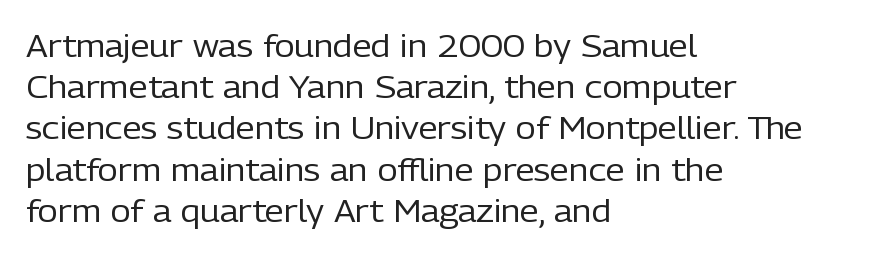
The lines sit at an ordinary, default distance from one another. The typesetter chose a ragged-right arrangement here. Serif or sans? Sans — the stroke terminals are bare. Nobody touched the tracking dial on this one. No heavy texture on the line: the type isn't bold.
